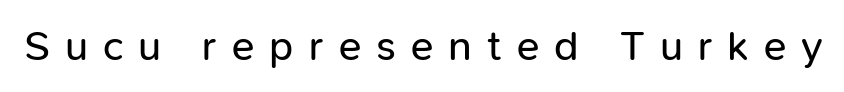
The image shows 42 px regular-weight sans-serif type, upright; set unusually wide letter spacing (+0.36 em), not underlined; low stroke contrast and a medium x-height.
